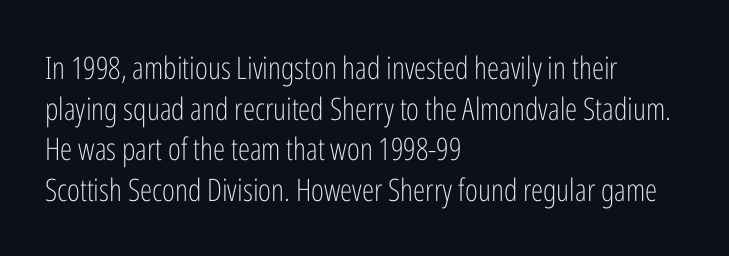
Ordinary non-slanted type is in use. The text block is weighted toward the left margin, trailing off unevenly rightward. This rendering features lettering with no underline. The typesetting does not lean heavy: it is not bold. Leading matches the norm, producing a regular column.
